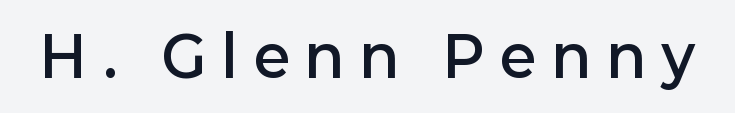
{"serif": "no", "italic": "no", "bold": "semi", "weight": "semibold", "width": "normal", "stroke_contrast": "low", "x_height": "medium", "monospaced": "no", "underline": "no", "letter_spacing": "wide", "letter_spacing_em": 0.29, "glyph_px": 56}
